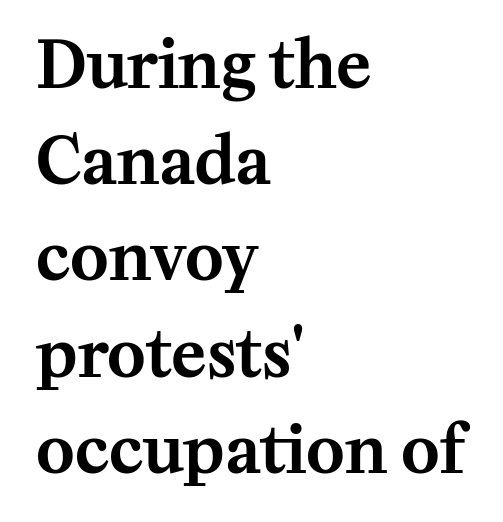
{"serif": "yes", "italic": "no", "width": "normal", "stroke_contrast": "medium", "x_height": "medium", "monospaced": "no", "underline": "no", "align": "left", "line_spacing": "normal", "line_spacing_ratio": 1.48, "letter_spacing": "normal", "letter_spacing_em": 0.0, "glyph_px": 65}
